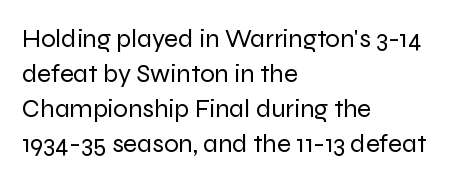
Q: Is the text bold? A: No.
Q: Is the text italic (slanted)? A: No, it is upright.
Q: Is the text underlined? A: No.
Q: How is the paragraph aligned? A: Left-aligned.
Q: Is the spacing between letters normal or unusually wide? A: Normal.
Q: Is the spacing between lines tight, normal or loose? A: Normal.
